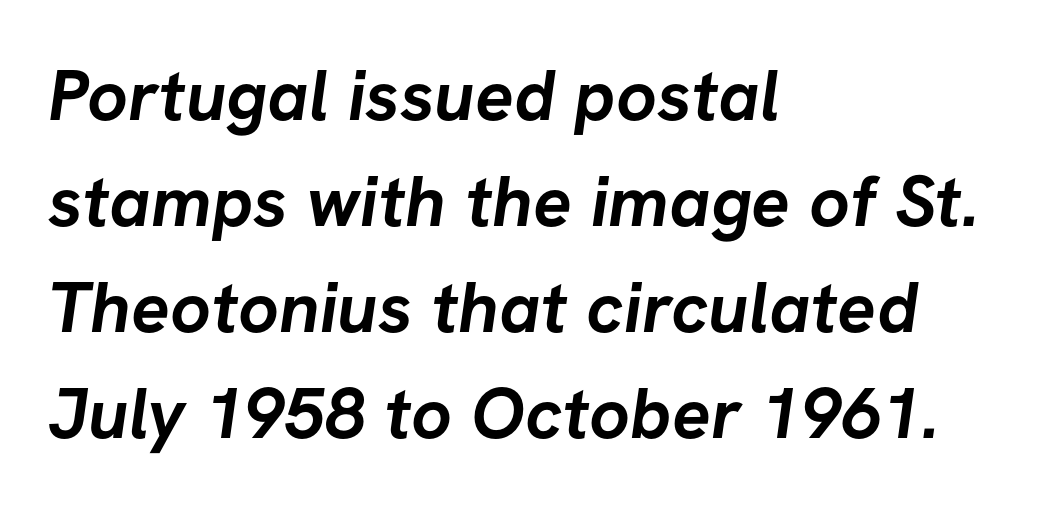
The baseline area is clear. These lines carry a lot of weight — the face is fully bold. Vertically, the passage feels balanced, rows spaced as you'd expect. The passage is arranged the way most books set body copy — flush left.
